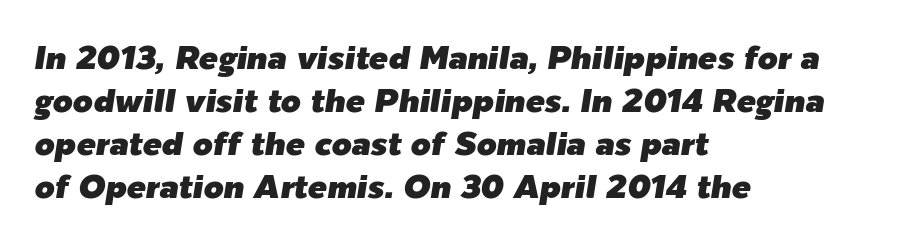
{"italic": "yes", "lean": "right", "slant_degrees": 9, "width": "normal", "stroke_contrast": "low", "x_height": "medium", "monospaced": "no", "underline": "no", "align": "left", "line_spacing": "normal", "line_spacing_ratio": 1.34, "letter_spacing": "normal", "letter_spacing_em": 0.0, "glyph_px": 32}
